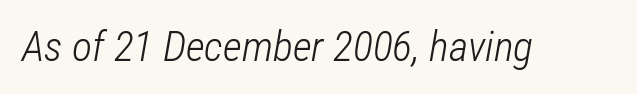
The image shows 42 px light, condensed type, italic (leaning right); set normal letter spacing, not underlined; low stroke contrast and a medium x-height.
